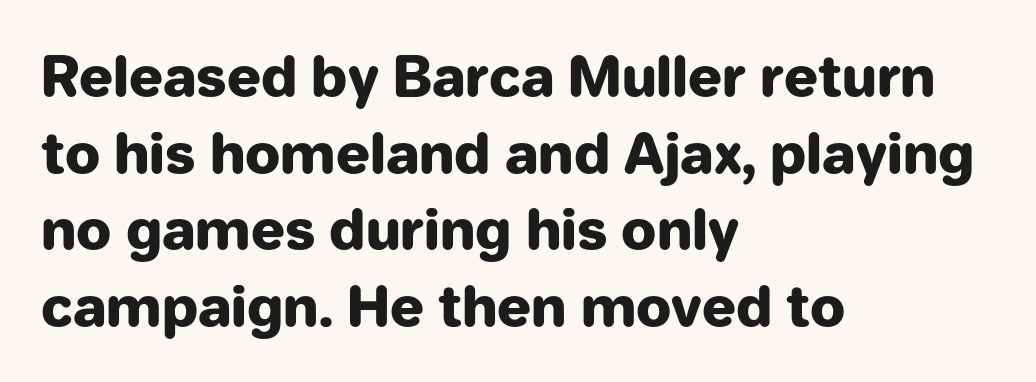
Examine the stroke ends and you'll find no serifs. The passage shown stacks its lines at a standard gap. On the weight axis this lands at bold, roughly 700. Spacing verdict: proportional, widths tailored to each character. Every character sits straight up, as roman type does. Is the block centered? No — it sits flush against the left margin.
